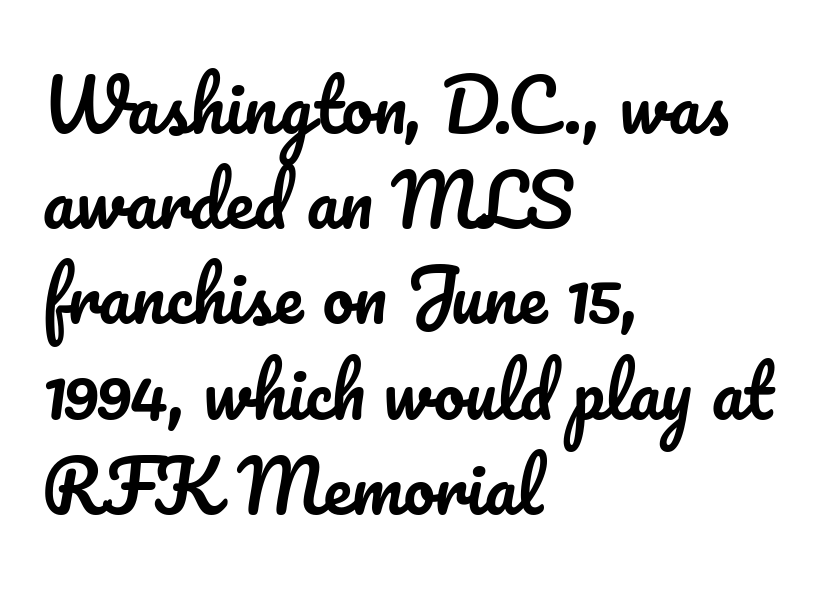
Q: Is the text italic (slanted)? A: Yes.
Q: Is the text underlined? A: No.
Q: How is the paragraph aligned? A: Left-aligned.
Q: Is the spacing between letters normal or unusually wide? A: Normal.
Q: Is the spacing between lines tight, normal or loose? A: Normal.
Q: Width (condensed, normal, or wide)? A: Normal.
Q: Stroke contrast? A: Low.
Q: x-height? A: Small.
Q: Monospaced? A: No.
